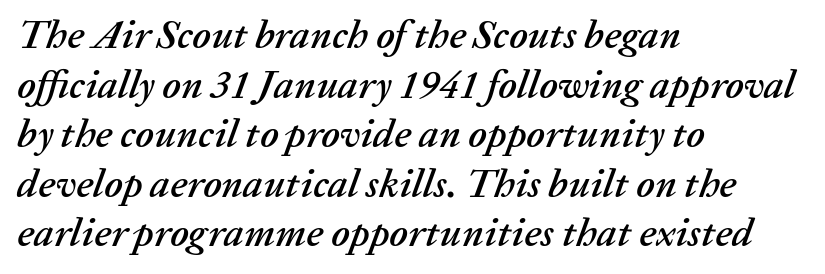
Q: Is the text italic (slanted)? A: Yes, it leans right by about 20 degrees.
Q: Is the text underlined? A: No.
Q: How is the paragraph aligned? A: Left-aligned.
Q: Is the spacing between letters normal or unusually wide? A: Normal.
Q: Width (condensed, normal, or wide)? A: Normal.
Q: Stroke contrast? A: Low.
Q: x-height? A: Medium.
Q: Monospaced? A: No.
